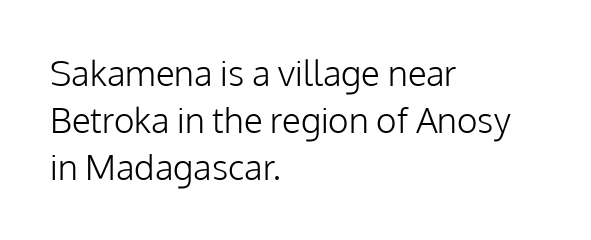
Q: Is the text bold? A: No.
Q: Is the text italic (slanted)? A: No, it is upright.
Q: Is the typeface a serif or a sans-serif typeface? A: Sans-serif.
Q: Is the text underlined? A: No.
Q: How is the paragraph aligned? A: Left-aligned.
Q: Is the spacing between letters normal or unusually wide? A: Normal.
Q: Is the spacing between lines tight, normal or loose? A: Normal.
Q: Width (condensed, normal, or wide)? A: Normal.
Q: Stroke contrast? A: Low.
Q: x-height? A: Medium.
Q: Monospaced? A: No.
